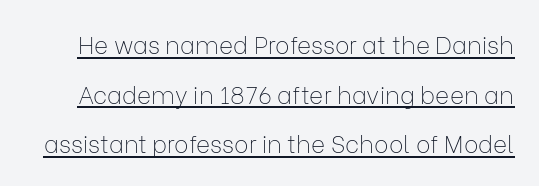
This block would shrink considerably if given ordinary leading; it's expanded now. Rendered with straight, roman letterforms. These characters rest on top of a visible drawn line. Caption: standard tracking, unaltered. The weight would be labelled regular, book, light, or lighter still.
